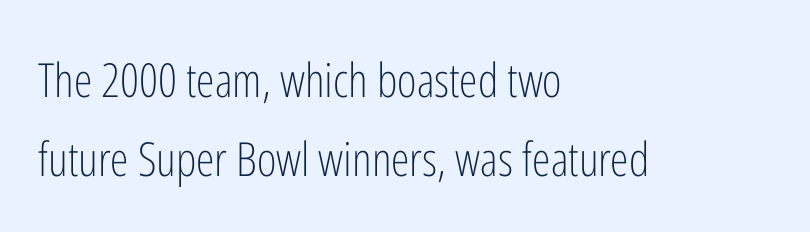
The image shows 47 px light, condensed sans-serif type, upright; set left-aligned, normal line spacing (1.69x), normal letter spacing, not underlined; low stroke contrast and a medium x-height.
